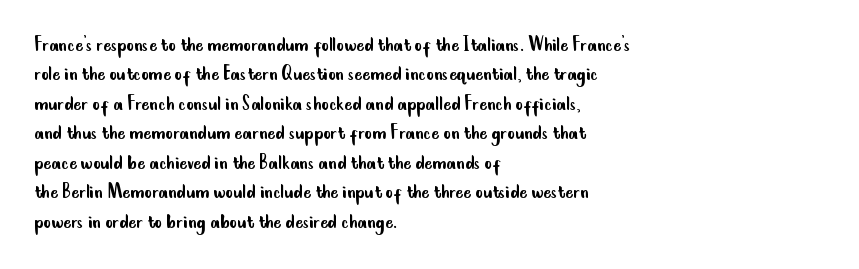
It's the straight-up-and-down kind of type. The face used here is rendered with its standard letterfit. The setting favours the left margin, as ordinary paragraphs usually do. This is not heavy type; no bold has been used. Interline gaps are of average width in this sample.
